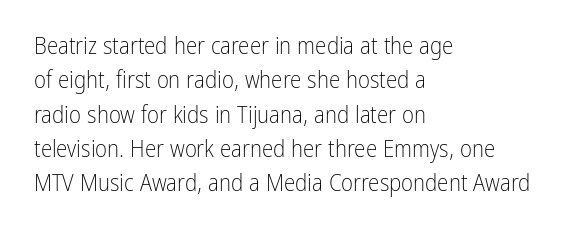
Q: Is the text bold? A: No.
Q: Is the text italic (slanted)? A: No, it is upright.
Q: Is the text underlined? A: No.
Q: How is the paragraph aligned? A: Left-aligned.
Q: Is the spacing between letters normal or unusually wide? A: Normal.
Q: Is the spacing between lines tight, normal or loose? A: Normal.
